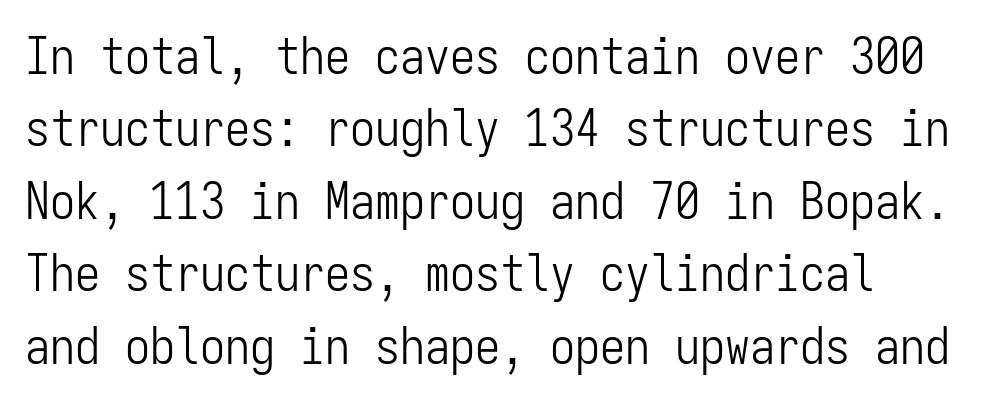
The image shows 50 px light, condensed sans-serif type, upright, monospaced; set normal line spacing (1.45x), normal letter spacing, not underlined; low stroke contrast and a medium x-height.
